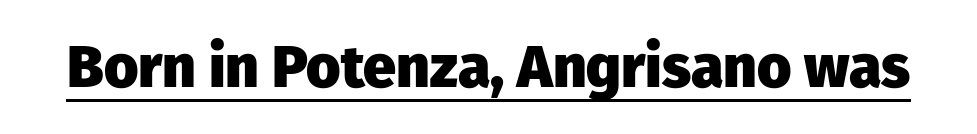
The sample's only ornament is a line tracing under the words. The type sits square on the baseline with zero lean. The designer went with a sans here, leaving each stem footless. Here the glyphs are tracked normally, forming tight word shapes. Summary of weight: heavy, a full bold.
